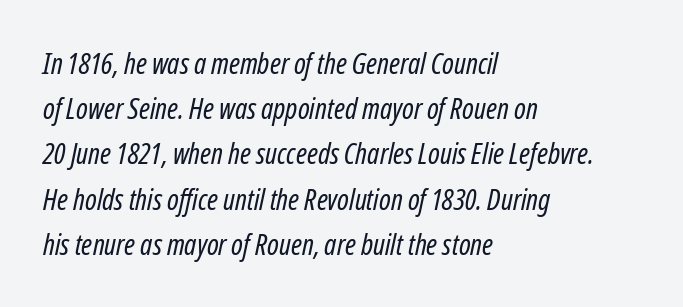
{"italic": "yes", "lean": "right", "slant_degrees": 12, "bold": "no", "weight": "regular", "width": "condensed", "stroke_contrast": "low", "x_height": "medium", "monospaced": "no", "underline": "no", "align": "left", "line_spacing": "normal", "line_spacing_ratio": 1.56, "letter_spacing": "normal", "letter_spacing_em": 0.0, "glyph_px": 29}
